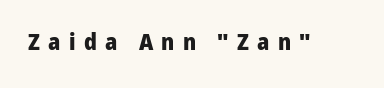
{"italic": "no", "bold": "yes", "underline": "no", "letter_spacing": "wide", "letter_spacing_em": 0.36, "glyph_px": 23}
